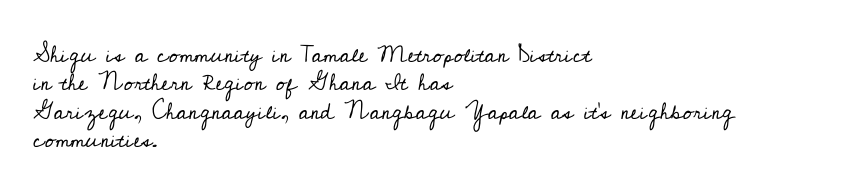
Nobody touched the tracking dial on this one. Visually the block forms a straight wall on the left and a jagged coastline on the right. Beneath every word, the page is bare.
